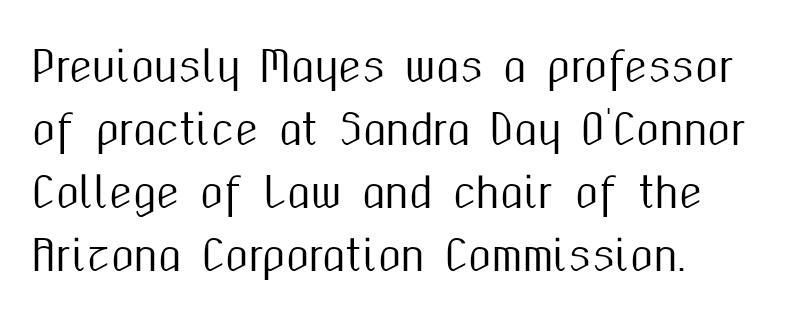
Ascenders rise straight up at ninety degrees. Quick note: interline space is typical. The passage shown has conventional tracking throughout. Classification — sans serif.
